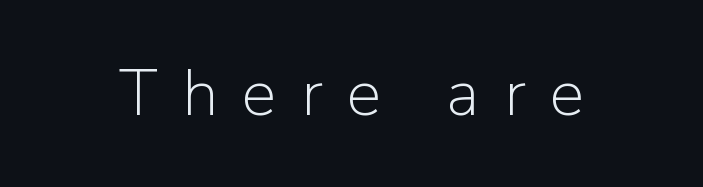
{"serif": "no", "italic": "no", "bold": "no", "weight": "light", "width": "normal", "stroke_contrast": "low", "x_height": "medium", "monospaced": "no", "underline": "no", "letter_spacing": "wide", "letter_spacing_em": 0.38, "glyph_px": 65}
